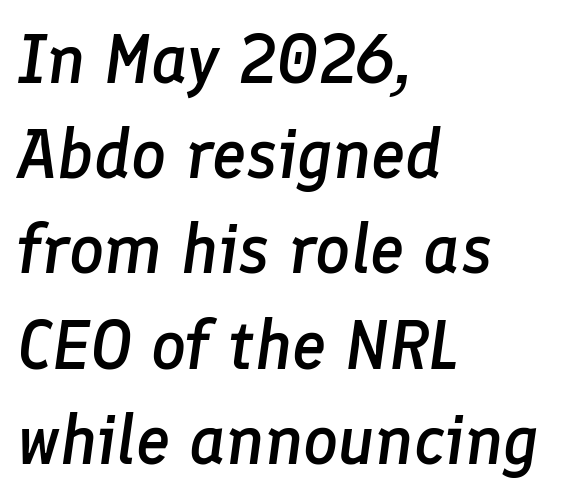
{"italic": "yes", "lean": "right", "slant_degrees": 8, "bold": "semi", "weight": "semibold", "width": "normal", "stroke_contrast": "low", "x_height": "medium", "monospaced": "no", "underline": "no", "align": "left", "line_spacing": "normal", "line_spacing_ratio": 1.38, "letter_spacing": "normal", "letter_spacing_em": 0.0, "glyph_px": 69}
